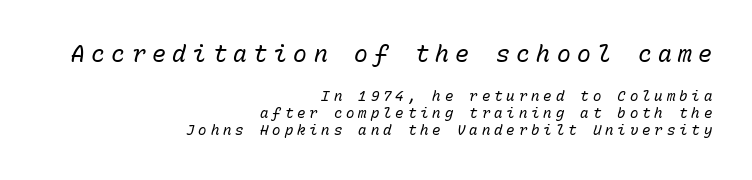
The image shows 23 px text type, italic (leaning right); set right-aligned, line spacing 1.23x, unusually wide letter spacing (+0.28 em), not underlined; the first (top) block is 1.64x larger.
